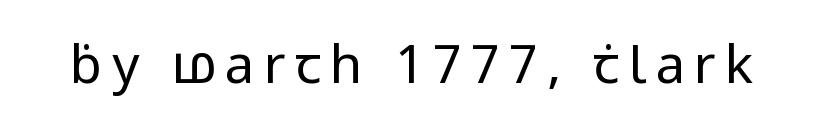
{"serif": "no", "italic": "no", "bold": "no", "weight": "regular", "width": "normal", "stroke_contrast": "low", "x_height": "medium", "monospaced": "no", "underline": "no", "glyph_px": 53}
